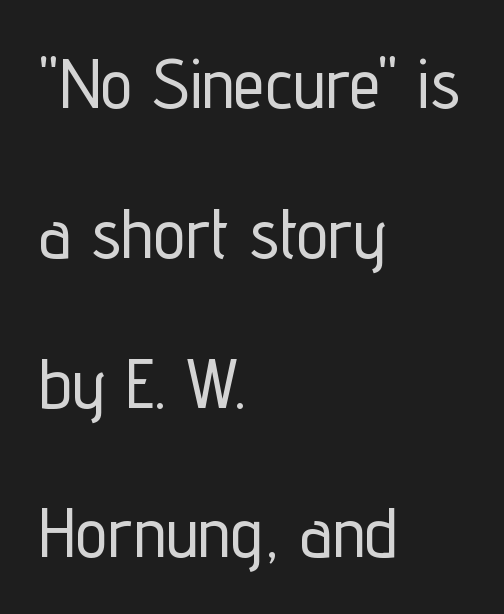
Q: Is the text italic (slanted)? A: No, it is upright.
Q: Is the typeface a serif or a sans-serif typeface? A: Sans-serif.
Q: Is the text underlined? A: No.
Q: How is the paragraph aligned? A: Left-aligned.
Q: Is the spacing between letters normal or unusually wide? A: Normal.
Q: Is the spacing between lines tight, normal or loose? A: Loose.
Q: Width (condensed, normal, or wide)? A: Condensed.
Q: Stroke contrast? A: Low.
Q: x-height? A: Medium.
Q: Monospaced? A: No.
